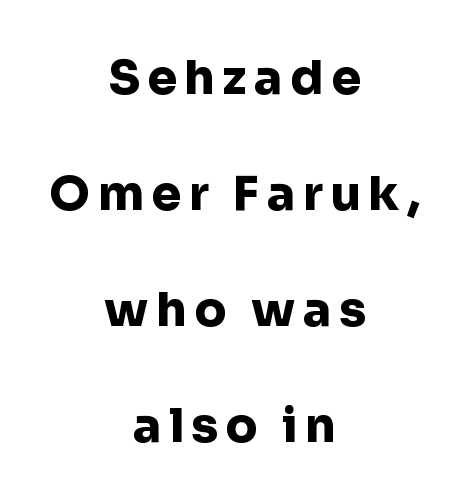
Character widths vary here, with narrow letters taking less room than wide ones. When letters stand straight like this, we call the style roman or upright. This rendering features lettering with no underline. Does the type have serifs? No, each stem ends abruptly. A typesetter would call this leading open, well beyond the default.
